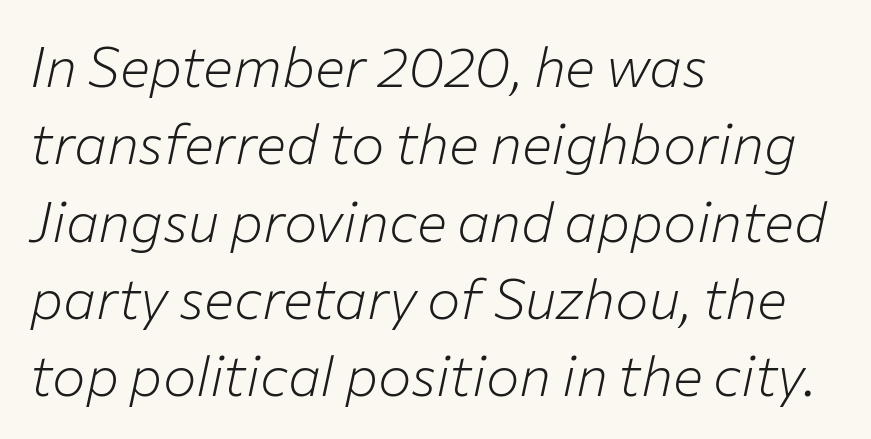
The rendering keeps characters at their native spacing. How would I describe the line gaps? Plain and ordinary. Posture: slanted. Check the space under the baseline: it is left empty. Is the type heavy? It reads as light-to-regular instead.
